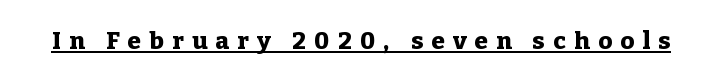
Decoration check: the copy is underlined. Designer's note — italics off, roman on. These lines have a slow, spaced-out rhythm from letter to letter. Notice how thick the strokes are: this is what a full bold looks like.
